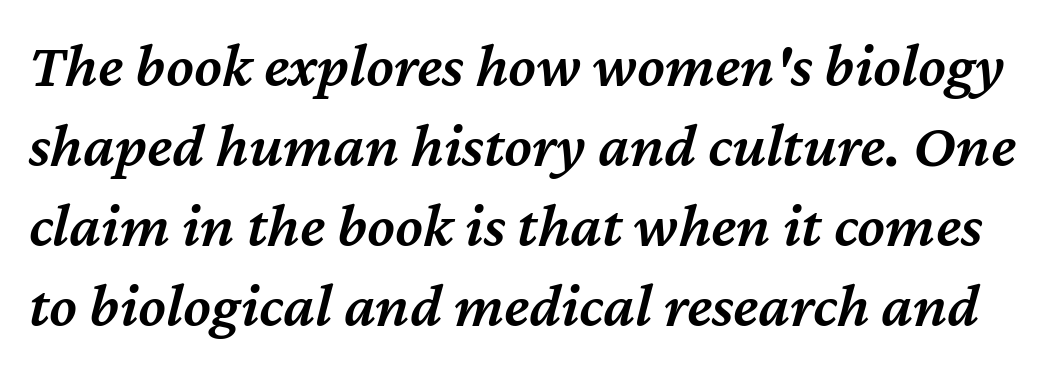
{"italic": "yes", "lean": "right", "slant_degrees": 12, "bold": "semi", "weight": "semibold", "width": "normal", "stroke_contrast": "medium", "x_height": "medium", "monospaced": "no", "underline": "no", "line_spacing": "normal", "line_spacing_ratio": 1.27, "letter_spacing": "normal", "letter_spacing_em": 0.0, "glyph_px": 63}
